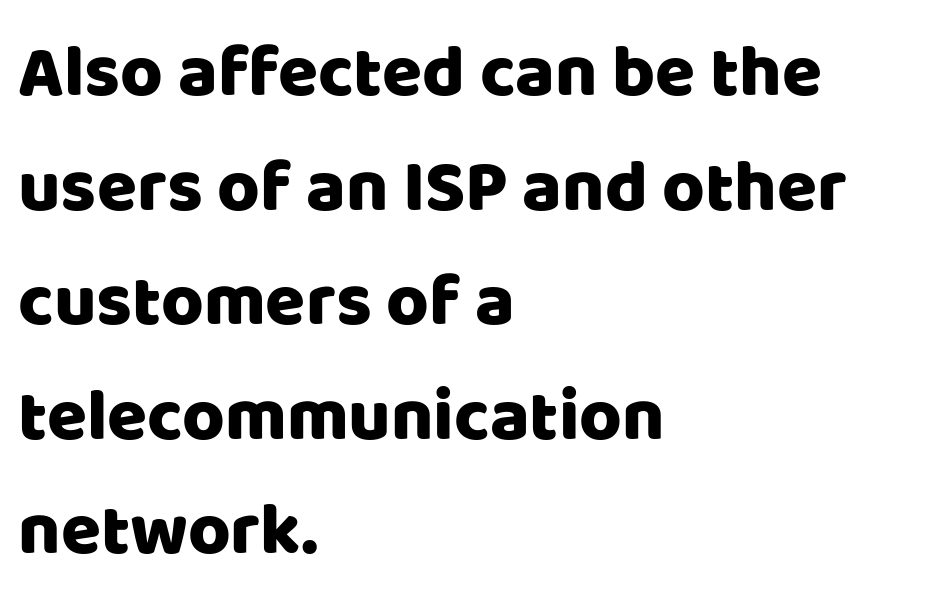
Nope, no serifs anywhere on these letters. The words here are not underlined. Here the glyphs are tracked normally, forming tight word shapes. The passage shown is typed in a proportional face where columns would drift. Does the leading feel generous? No, just average. Which margin do the lines hug? The left one — the right edge is uneven.
